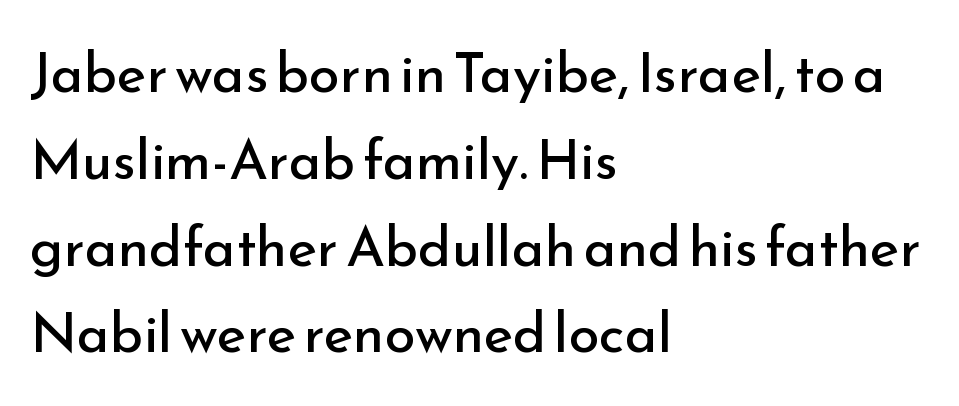
Q: Is the text bold? A: No.
Q: Is the text italic (slanted)? A: No, it is upright.
Q: Is the typeface a serif or a sans-serif typeface? A: Sans-serif.
Q: Is the text underlined? A: No.
Q: How is the paragraph aligned? A: Left-aligned.
Q: Is the spacing between letters normal or unusually wide? A: Normal.
Q: Is the spacing between lines tight, normal or loose? A: Normal.
Q: Width (condensed, normal, or wide)? A: Normal.
Q: Stroke contrast? A: Low.
Q: x-height? A: Small.
Q: Monospaced? A: No.
